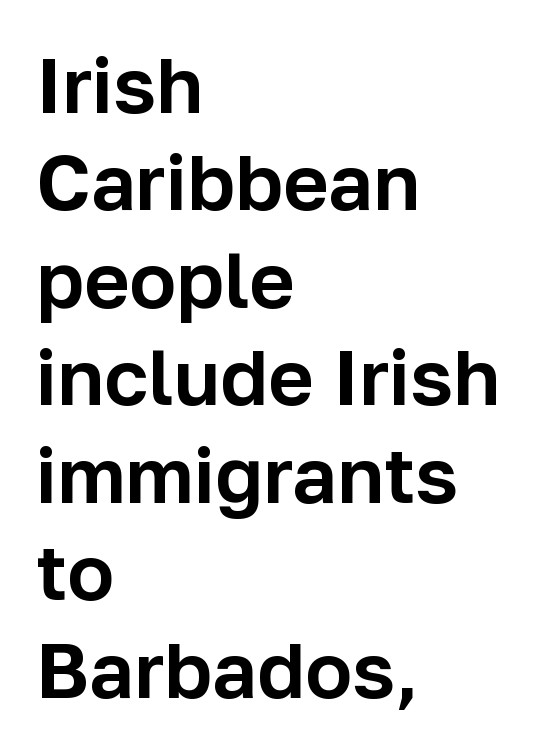
{"serif": "no", "italic": "no", "width": "normal", "stroke_contrast": "low", "x_height": "medium", "monospaced": "no", "underline": "no", "align": "left", "line_spacing": "normal", "line_spacing_ratio": 1.25, "letter_spacing": "normal", "letter_spacing_em": 0.0, "glyph_px": 78}
